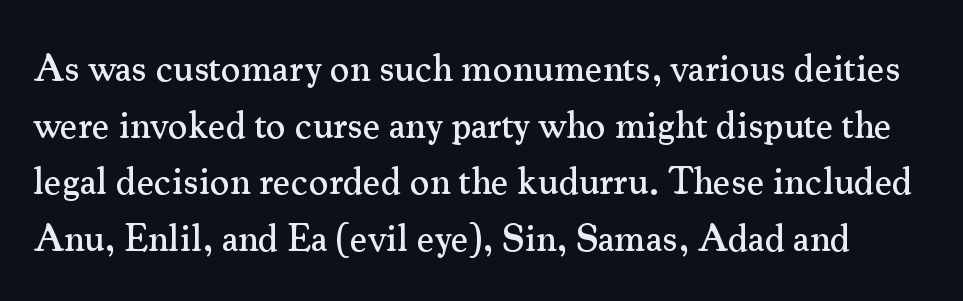
Q: Is the text italic (slanted)? A: No, it is upright.
Q: Is the typeface a serif or a sans-serif typeface? A: Serif.
Q: Is the text underlined? A: No.
Q: Is the spacing between letters normal or unusually wide? A: Normal.
Q: Is the spacing between lines tight, normal or loose? A: Normal.
Q: Width (condensed, normal, or wide)? A: Normal.
Q: Stroke contrast? A: Medium.
Q: x-height? A: Small.
Q: Monospaced? A: No.
